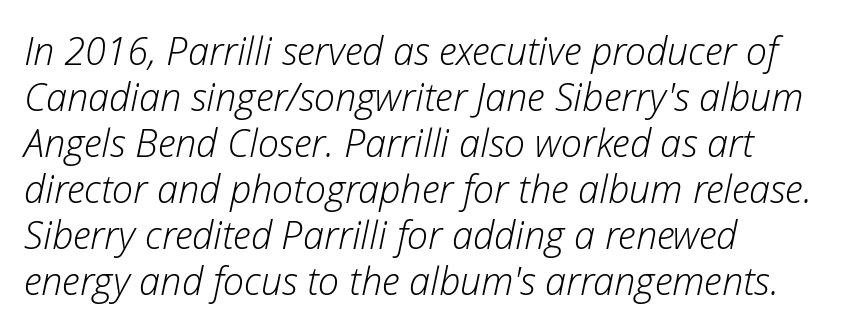
Each letter keeps its own natural width here, so spacing adapts to shape. Casual observation: everything's shoved over to the left. The whole block is typeset with a tilt. The gap between lines stays unmarked.
